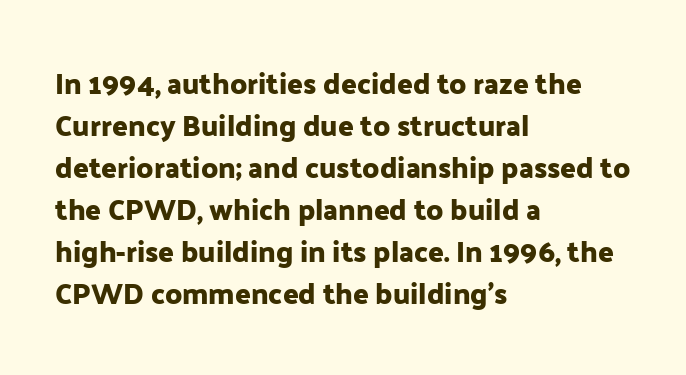
{"serif": "no", "italic": "no", "width": "normal", "stroke_contrast": "low", "x_height": "medium", "monospaced": "no", "underline": "no", "align": "left", "line_spacing": "normal", "line_spacing_ratio": 1.45, "letter_spacing": "normal", "letter_spacing_em": 0.0, "glyph_px": 29}
